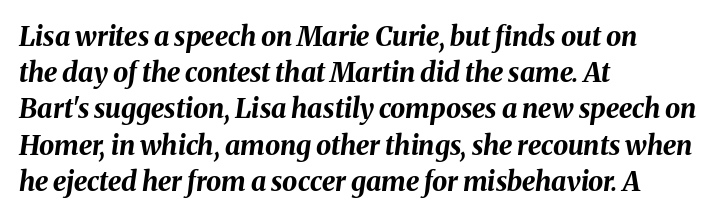
Horizontally, the lines are justified to the leading edge only. If you drew a line through each stem, it would be angled. This rendering leaves character spacing at its baseline value. This rendering features lettering with no underline. Baseline-to-baseline distance is the conventional proportion of letter height.
